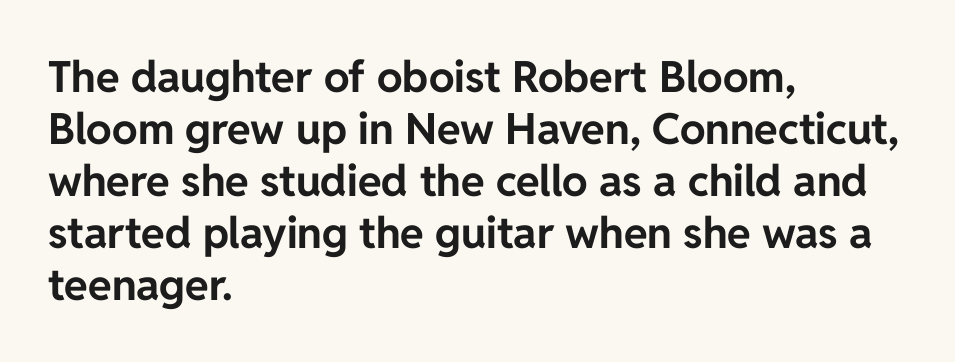
Type without underlining. A roman cut, with each character standing at attention. Grotesque or geometric, the face here clearly has no serifs. Casual observation: everything's shoved over to the left. Is the type bold? Yes — the strokes are clearly thick and heavy. You could not count columns in this text — the font is proportionally spaced.
